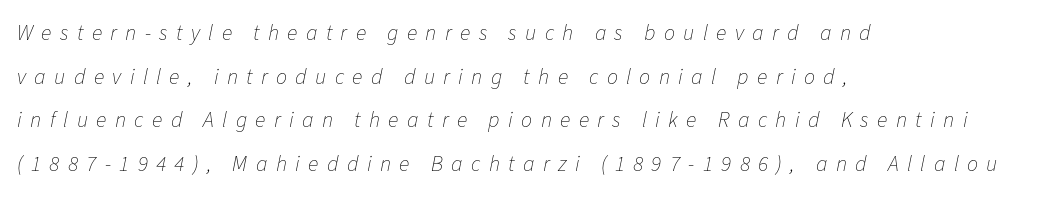
The image shows 22 px text type, italic (leaning right); set left-aligned, loose line spacing (1.98x), unusually wide letter spacing (+0.38 em), not underlined.
